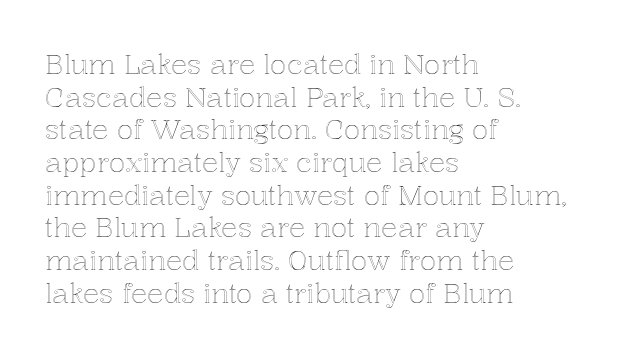
Words float on clear page, feet unadorned. Words appear dense and cohesive because spacing is normal. The lettering holds an erect, upright posture throughout. If you drew a ruler down the left edge, every line would touch it.
